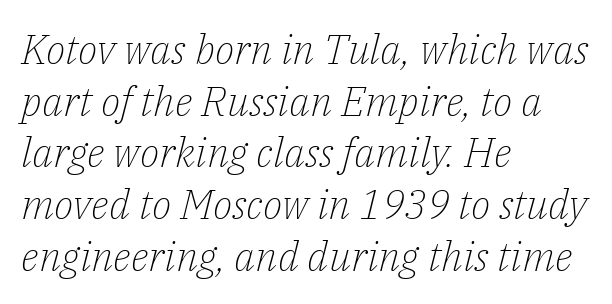
The image shows 41 px light serif type, italic (leaning right); set left-aligned, normal line spacing (1.26x), normal letter spacing, not underlined; low stroke contrast and a medium x-height.
